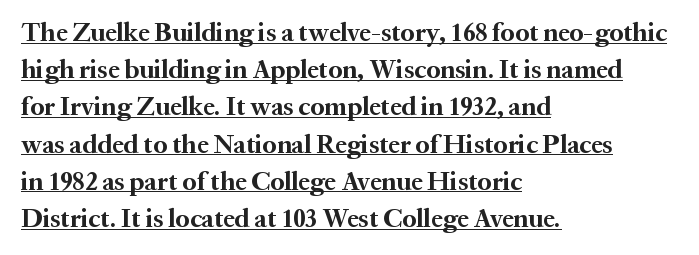
The image shows 26 px bold type, upright; set left-aligned, normal line spacing (1.43x), normal letter spacing, underlined.
